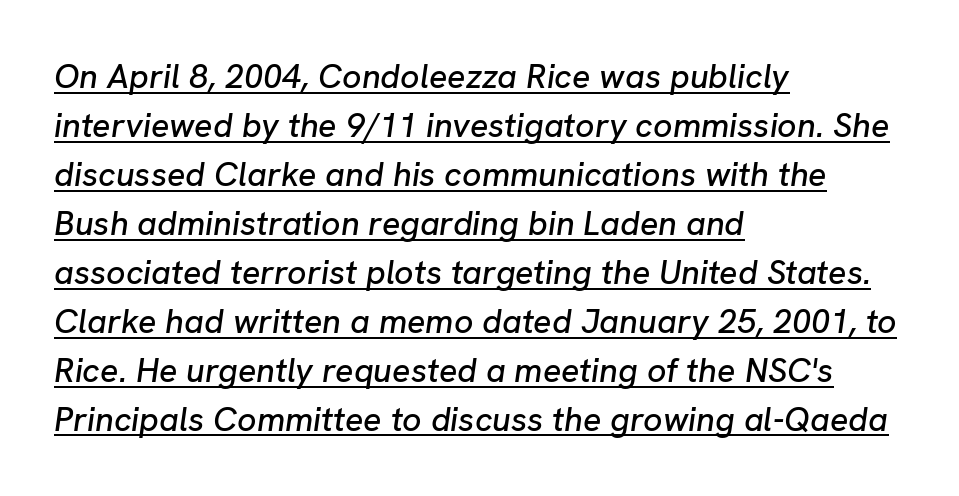
The image shows 34 px text type, italic (leaning right); set left-aligned, normal line spacing (1.44x), normal letter spacing, underlined; low stroke contrast and a medium x-height.
